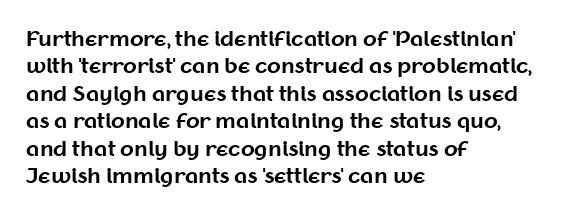
Here the glyphs are tracked normally, forming tight word shapes. The lettering stays uniformly vertical, giving the passage a roman look. The strokes are fattened all the way to bold. This sample keeps an unexceptional amount of space between lines. Underline: absent.
